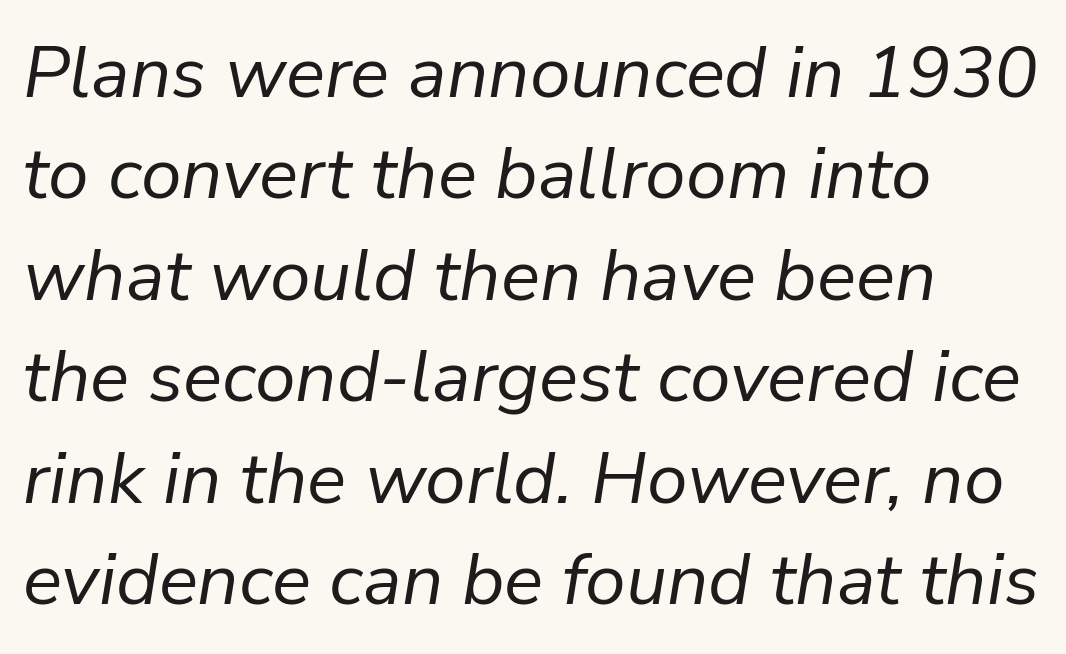
Q: Is the text bold? A: No.
Q: Is the text italic (slanted)? A: Yes, it leans right by about 9 degrees.
Q: Is the text underlined? A: No.
Q: How is the paragraph aligned? A: Left-aligned.
Q: Is the spacing between letters normal or unusually wide? A: Normal.
Q: Is the spacing between lines tight, normal or loose? A: Normal.
Q: Width (condensed, normal, or wide)? A: Normal.
Q: Stroke contrast? A: Low.
Q: x-height? A: Medium.
Q: Monospaced? A: No.
